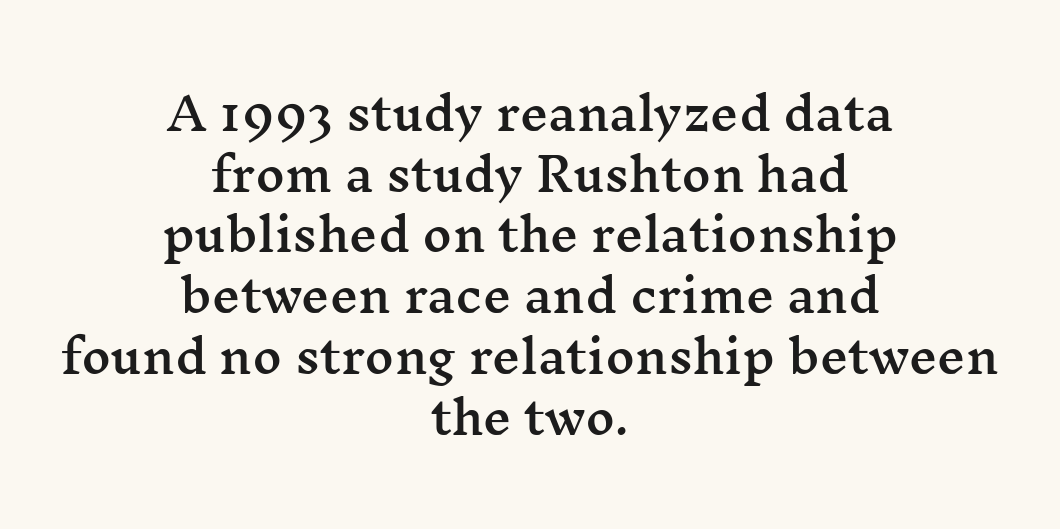
{"serif": "yes", "italic": "no", "width": "wide", "stroke_contrast": "medium", "x_height": "medium", "monospaced": "no", "underline": "no", "align": "center", "line_spacing": "normal", "line_spacing_ratio": 1.35, "letter_spacing": "normal", "letter_spacing_em": 0.0, "glyph_px": 45}
